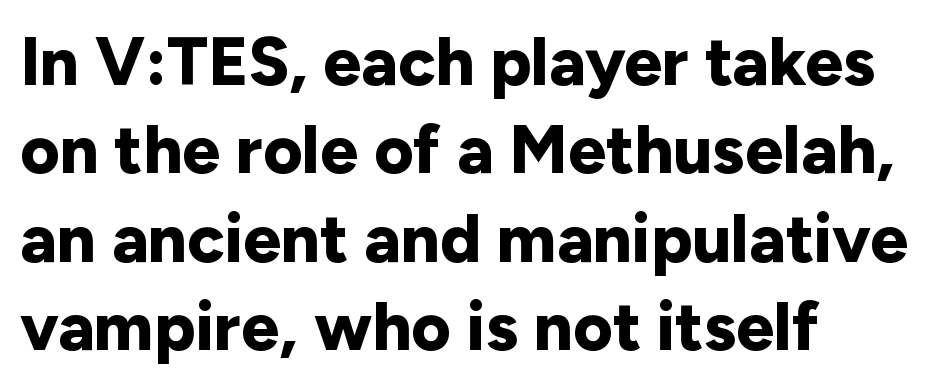
{"serif": "no", "italic": "no", "bold": "yes", "weight": "bold", "width": "normal", "stroke_contrast": "low", "x_height": "medium", "monospaced": "no", "underline": "no", "align": "left", "line_spacing": "normal", "line_spacing_ratio": 1.3, "letter_spacing": "normal", "letter_spacing_em": 0.0, "glyph_px": 68}
